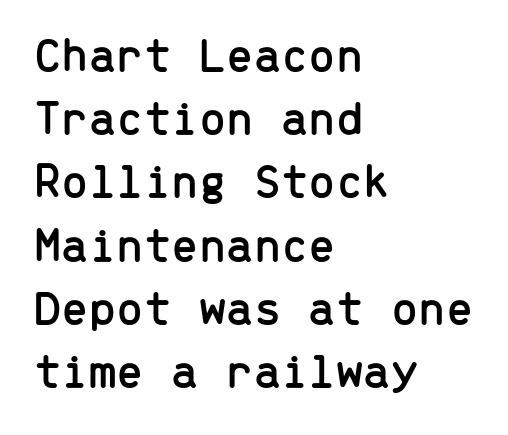
The baseline area is clear. Here the designer chose a console-style face with uniform glyph widths. The specimen reads as upright at a glance. Honestly, the letter spacing is just normal — you wouldn't notice it. The letters carry no serifs — their stems end cleanly without finishing strokes. Honestly, the row spacing looks completely unremarkable.
